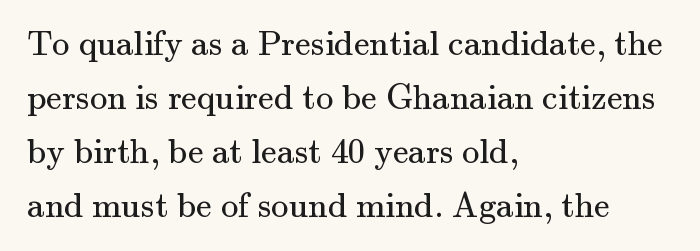
{"serif": "yes", "italic": "no", "bold": "no", "weight": "regular", "width": "normal", "stroke_contrast": "medium", "x_height": "small", "monospaced": "no", "underline": "no", "align": "left", "line_spacing": "normal", "line_spacing_ratio": 1.54, "letter_spacing": "normal", "letter_spacing_em": 0.0, "glyph_px": 35}
